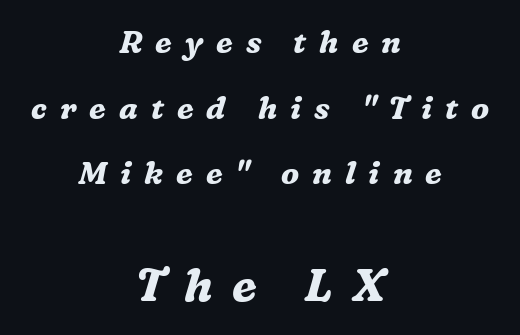
Q: Is the text bold? A: Yes.
Q: Is the text italic (slanted)? A: Yes, it leans right by about 16 degrees.
Q: Is the typeface a serif or a sans-serif typeface? A: Serif.
Q: Is the text underlined? A: No.
Q: How is the paragraph aligned? A: Centered.
Q: Is the spacing between letters normal or unusually wide? A: Unusually wide.
Q: Is the spacing between lines tight, normal or loose? A: Loose.
Q: Which block of text is set in a larger size, the first (top) or the second (bottom)? A: The second (bottom) one.
Q: Width (condensed, normal, or wide)? A: Normal.
Q: Stroke contrast? A: Medium.
Q: x-height? A: Medium.
Q: Monospaced? A: No.
